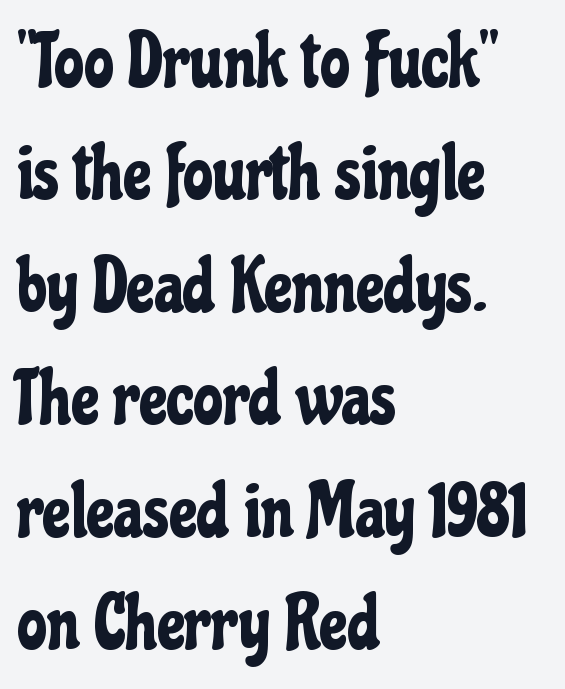
The specimen omits any rule beneath the text block's lines. The rendering keeps characters at their native spacing. Typographically, this falls in the sans-serif category. Spacing verdict: proportional, widths tailored to each character. The passage is arranged the way most books set body copy — flush left.
